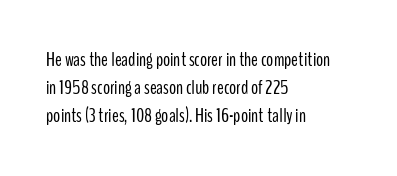
A roman cut, with each character standing at attention. Compared with a centered layout, this one pins lines to the left instead. Evenly set lines give the paragraph a standard silhouette. Heft: none added — not bold. The baseline area is clear.
